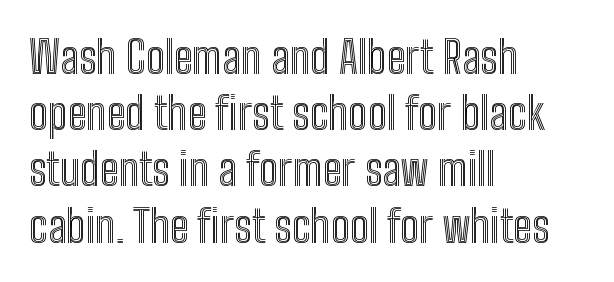
Q: Is the text italic (slanted)? A: No, it is upright.
Q: Is the text underlined? A: No.
Q: How is the paragraph aligned? A: Left-aligned.
Q: Is the spacing between letters normal or unusually wide? A: Normal.
Q: Is the spacing between lines tight, normal or loose? A: Normal.
Q: Width (condensed, normal, or wide)? A: Condensed.
Q: x-height? A: Medium.
Q: Monospaced? A: No.
